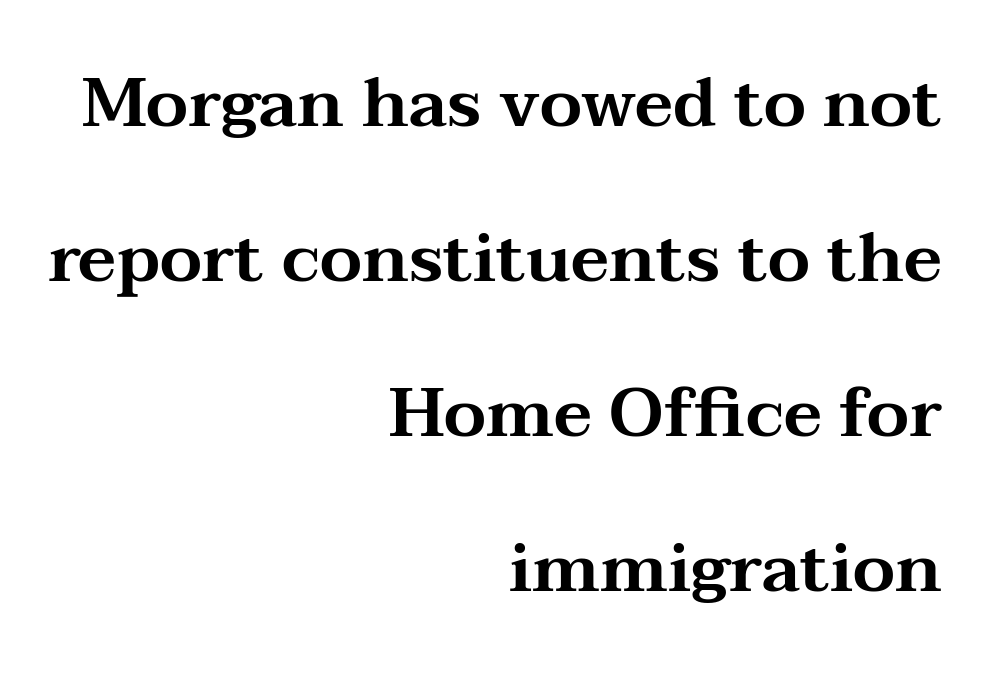
The image shows 68 px wide serif type, upright; set right-aligned, loose line spacing (2.28x), normal letter spacing, not underlined; medium stroke contrast and a medium x-height.
